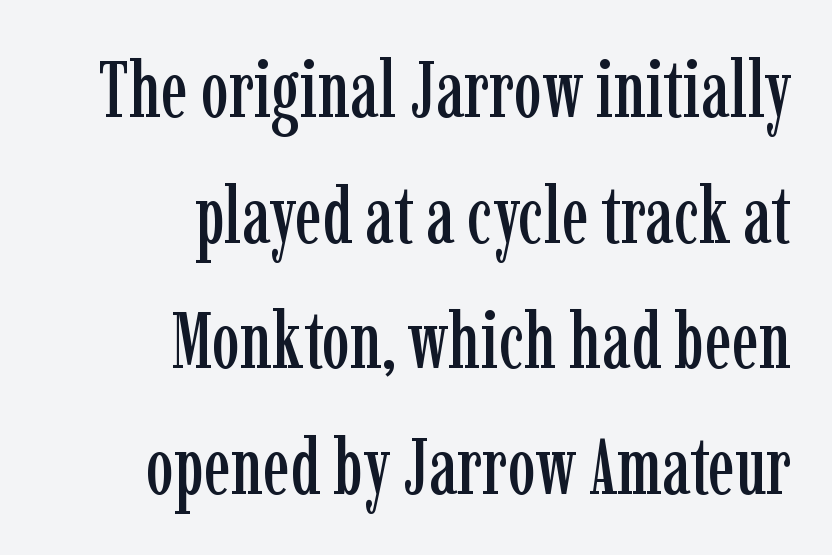
The rendering keeps characters at their native spacing. A typesetter would mark this as roman, not italic. Do the characters align in a grid? No, the font is proportional. Honestly, there is no underline to notice here at all. Layout note: lines flush right.
